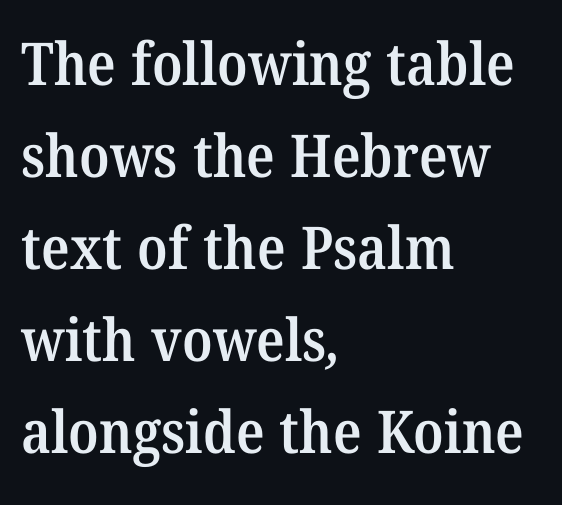
{"serif": "yes", "bold": "semi", "weight": "semibold", "width": "normal", "stroke_contrast": "medium", "x_height": "medium", "monospaced": "no", "underline": "no", "align": "left", "line_spacing": "normal", "line_spacing_ratio": 1.56, "letter_spacing": "normal", "letter_spacing_em": 0.0, "glyph_px": 59}
